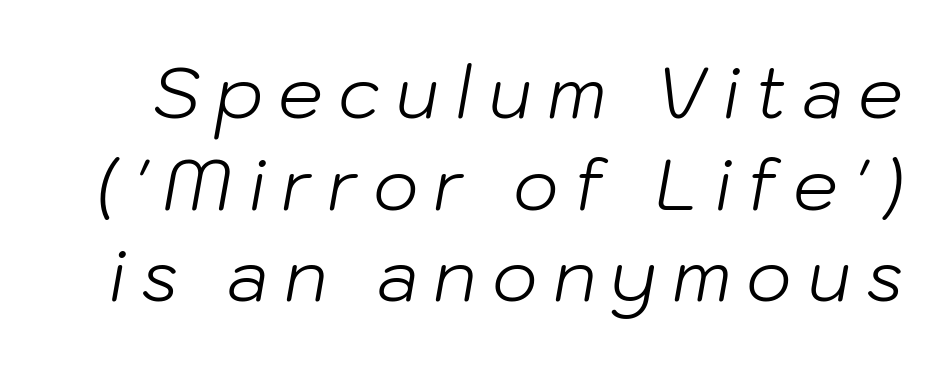
{"italic": "yes", "lean": "right", "slant_degrees": 10, "bold": "no", "weight": "light", "width": "normal", "stroke_contrast": "low", "x_height": "medium", "monospaced": "no", "underline": "no", "line_spacing": "normal", "line_spacing_ratio": 1.29, "letter_spacing": "wide", "letter_spacing_em": 0.21, "glyph_px": 71}
